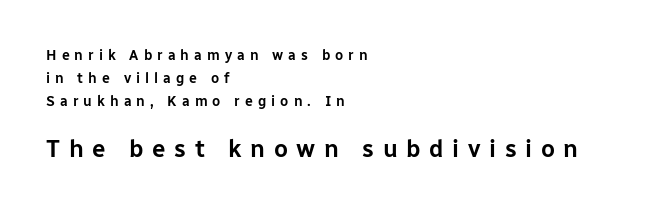
The image shows 24 px text type, upright; set left-aligned, normal line spacing (1.64x), unusually wide letter spacing (+0.36 em), not underlined; the second (bottom) block is 1.71x larger.
